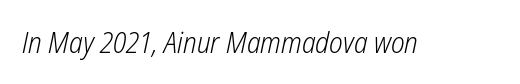
The rendering uses natural spacing where letterforms have individual widths. Caption: face not bold, strokes unweighted. The foot of each line stays bare and open. You could call the tracking neutral — neither tight nor loose. Slanted lettering throughout.
